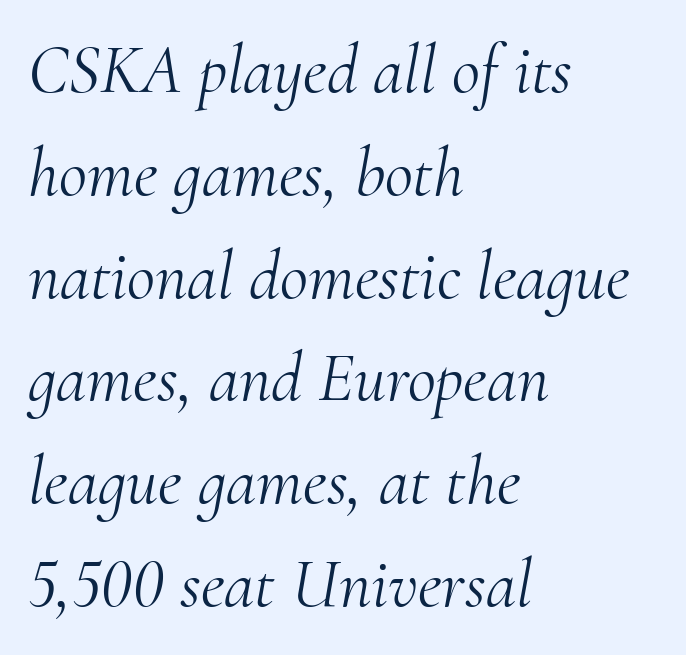
Q: Is the text bold? A: No.
Q: Is the text italic (slanted)? A: Yes, it leans right by about 10 degrees.
Q: Is the typeface a serif or a sans-serif typeface? A: Serif.
Q: Is the text underlined? A: No.
Q: How is the paragraph aligned? A: Left-aligned.
Q: Is the spacing between letters normal or unusually wide? A: Normal.
Q: Is the spacing between lines tight, normal or loose? A: Normal.
Q: Width (condensed, normal, or wide)? A: Normal.
Q: Stroke contrast? A: Medium.
Q: x-height? A: Small.
Q: Monospaced? A: No.
